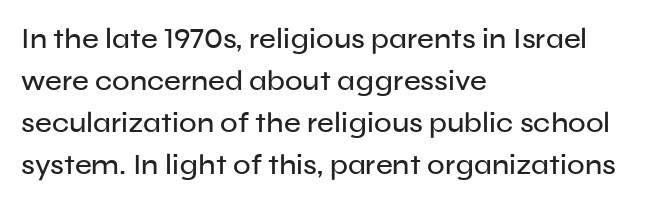
The image shows 29 px sans-serif type, upright; set left-aligned, normal line spacing (1.45x), normal letter spacing, not underlined; low stroke contrast and a medium x-height.
